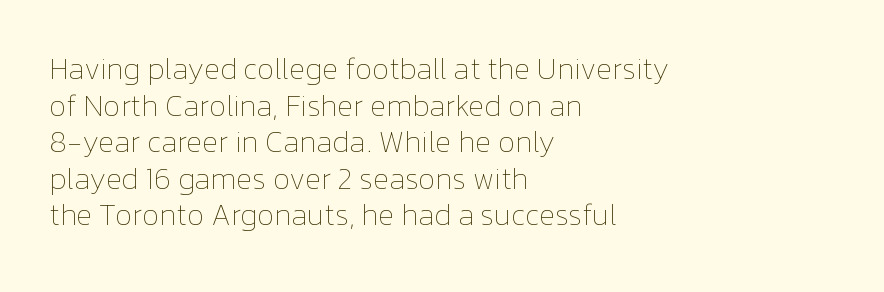
{"italic": "no", "bold": "no", "weight": "thin", "width": "normal", "stroke_contrast": "low", "x_height": "medium", "monospaced": "no", "underline": "no", "align": "left", "line_spacing_ratio": 1.22, "letter_spacing": "normal", "letter_spacing_em": 0.0, "glyph_px": 30}
